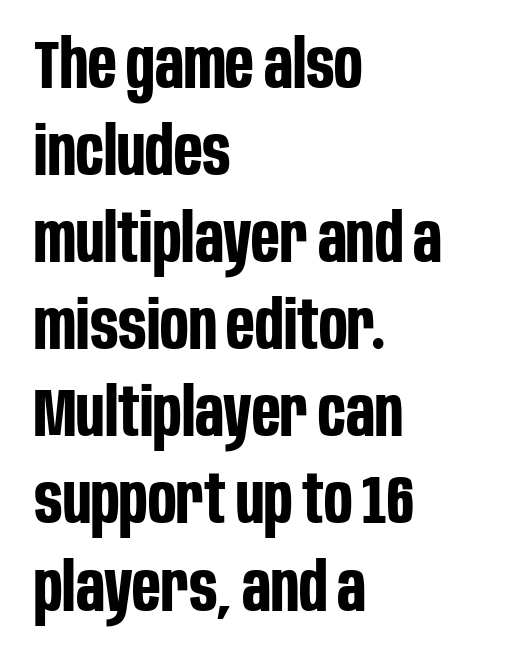
Q: Is the text bold? A: Yes.
Q: Is the text italic (slanted)? A: No, it is upright.
Q: Is the typeface a serif or a sans-serif typeface? A: Sans-serif.
Q: Is the text underlined? A: No.
Q: How is the paragraph aligned? A: Left-aligned.
Q: Is the spacing between letters normal or unusually wide? A: Normal.
Q: Is the spacing between lines tight, normal or loose? A: Normal.
Q: Width (condensed, normal, or wide)? A: Condensed.
Q: Stroke contrast? A: Low.
Q: x-height? A: Large.
Q: Monospaced? A: No.
